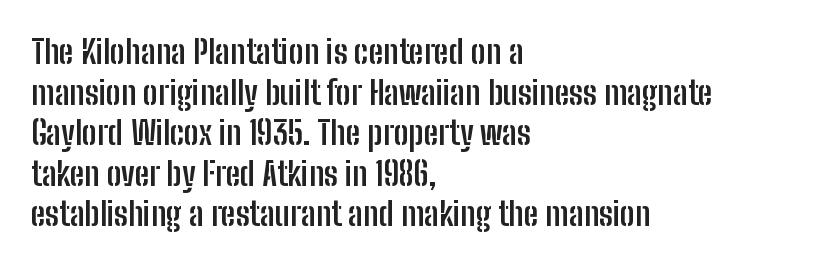
These words are printed bold, with thick strokes throughout. In terms of posture, this sample is upright. Honestly, there is no underline to notice here at all. Each word holds together tightly as a unit, with standard inter-letter gaps. Typeset ragged right — the left edge is the straight one. Look at the bottom of the vertical strokes: they stop flat, with no serifs.
